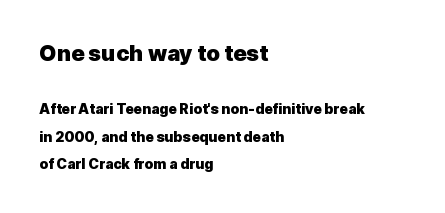
Lines of text with bare space underneath. This sample trades compactness for vertical openness between lines. Posture: straight, roman, zero tilt. Where is the straight margin? On the left. Weight: bold.
